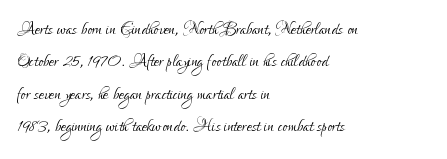
Q: Is the text bold? A: No.
Q: Is the text italic (slanted)? A: Yes.
Q: Is the text underlined? A: No.
Q: How is the paragraph aligned? A: Left-aligned.
Q: Is the spacing between letters normal or unusually wide? A: Normal.
Q: Is the spacing between lines tight, normal or loose? A: Normal.
